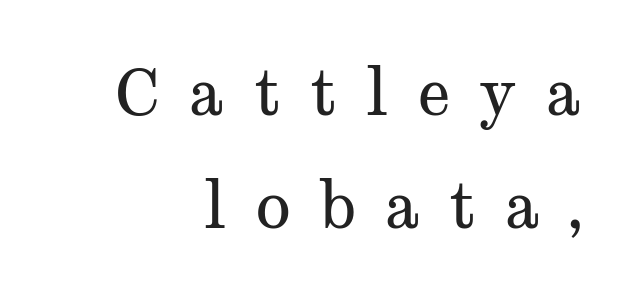
{"serif": "yes", "italic": "no", "bold": "no", "weight": "regular", "width": "wide", "stroke_contrast": "medium", "x_height": "medium", "monospaced": "no", "underline": "no", "align": "right", "line_spacing_ratio": 1.74, "letter_spacing": "wide", "letter_spacing_em": 0.45, "glyph_px": 65}
